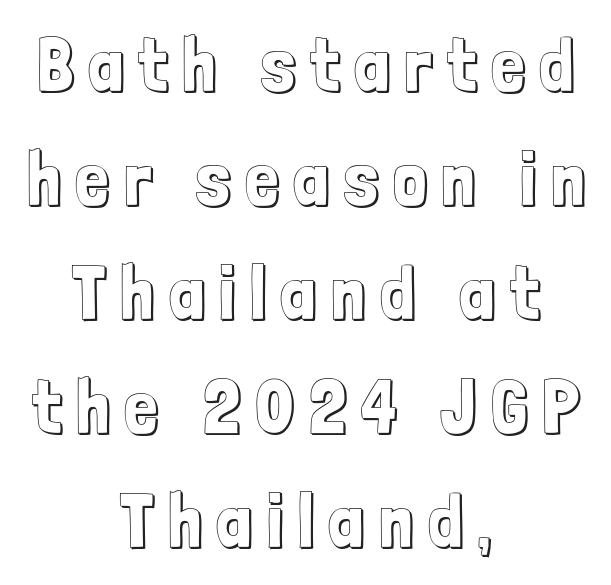
{"italic": "no", "width": "condensed", "x_height": "medium", "monospaced": "no", "underline": "no", "align": "center", "line_spacing": "normal", "line_spacing_ratio": 1.52, "letter_spacing": "wide", "letter_spacing_em": 0.2, "glyph_px": 75}
